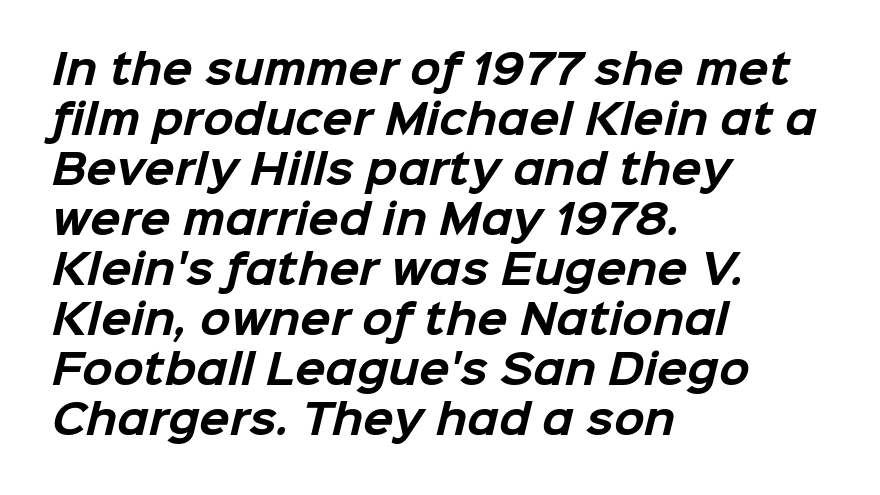
{"serif": "no", "bold": "yes", "weight": "bold", "width": "normal", "stroke_contrast": "low", "x_height": "medium", "monospaced": "no", "underline": "no", "align": "left", "line_spacing": "normal", "line_spacing_ratio": 1.25, "letter_spacing": "normal", "letter_spacing_em": 0.0, "glyph_px": 40}
